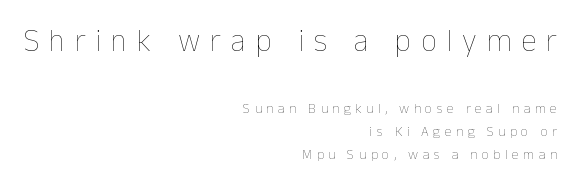
Q: Is the text bold? A: No.
Q: Is the text italic (slanted)? A: No, it is upright.
Q: Is the text underlined? A: No.
Q: How is the paragraph aligned? A: Right-aligned.
Q: Is the spacing between letters normal or unusually wide? A: Unusually wide.
Q: Is the spacing between lines tight, normal or loose? A: Normal.
Q: Which block of text is set in a larger size, the first (top) or the second (bottom)? A: The first (top) one.
Q: Width (condensed, normal, or wide)? A: Normal.
Q: Stroke contrast? A: Low.
Q: x-height? A: Medium.
Q: Monospaced? A: No.
